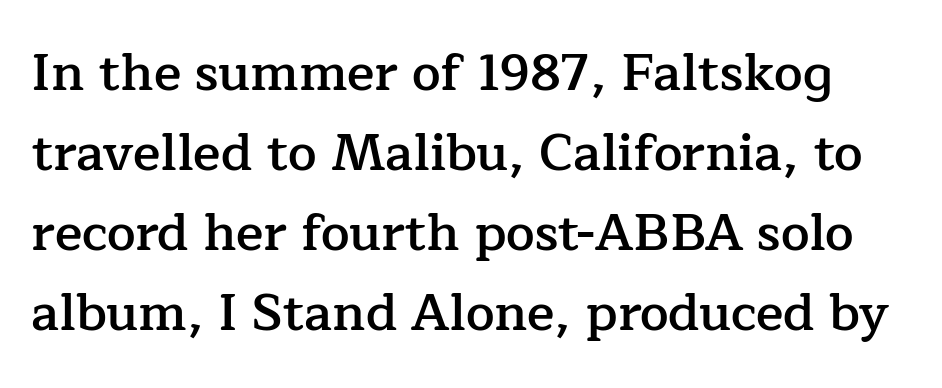
{"serif": "yes", "italic": "no", "bold": "semi", "weight": "semibold", "width": "normal", "stroke_contrast": "low", "x_height": "medium", "monospaced": "no", "underline": "no", "line_spacing": "normal", "line_spacing_ratio": 1.57, "letter_spacing": "normal", "letter_spacing_em": 0.0, "glyph_px": 51}
